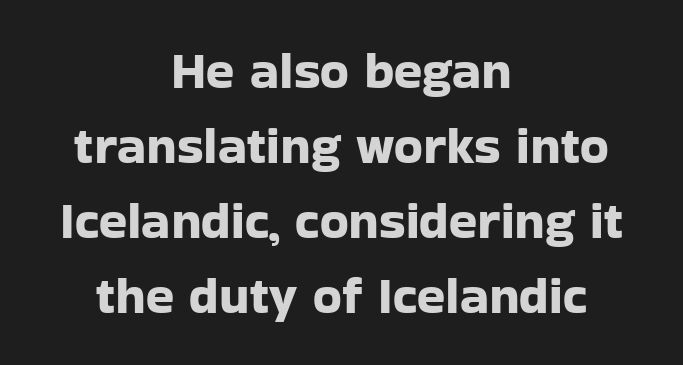
The image shows 52 px sans-serif type, upright; set centered, normal line spacing (1.44x), normal letter spacing, not underlined; low stroke contrast and a medium x-height.
